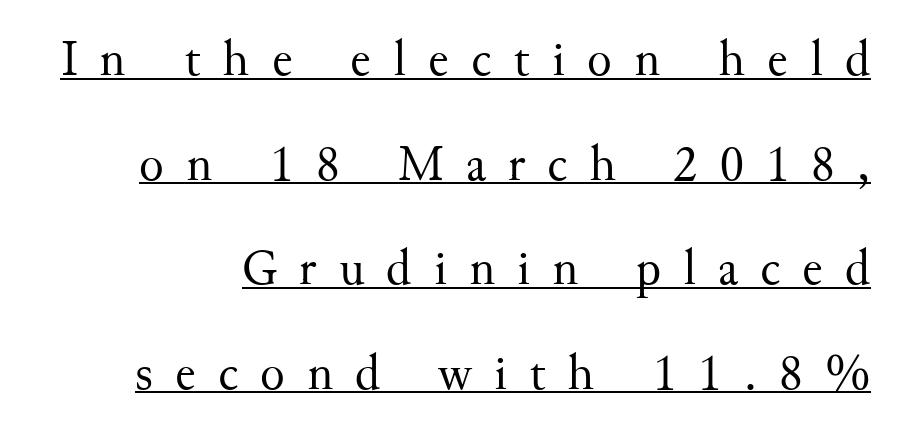
The image shows 51 px regular-weight serif type, upright; set loose line spacing (2.05x), unusually wide letter spacing (+0.43 em), underlined; medium stroke contrast and a small x-height.
